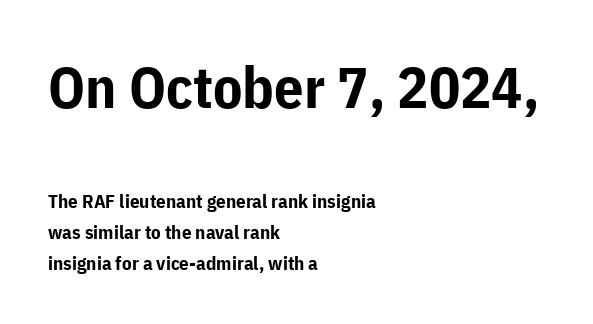
{"serif": "no", "italic": "no", "bold": "yes", "weight": "bold", "width": "normal", "stroke_contrast": "low", "x_height": "medium", "monospaced": "no", "underline": "no", "align": "left", "line_spacing": "normal", "line_spacing_ratio": 1.62, "letter_spacing": "normal", "letter_spacing_em": 0.0, "larger_block": "first", "size_ratio": 3.05, "glyph_px": 58}
